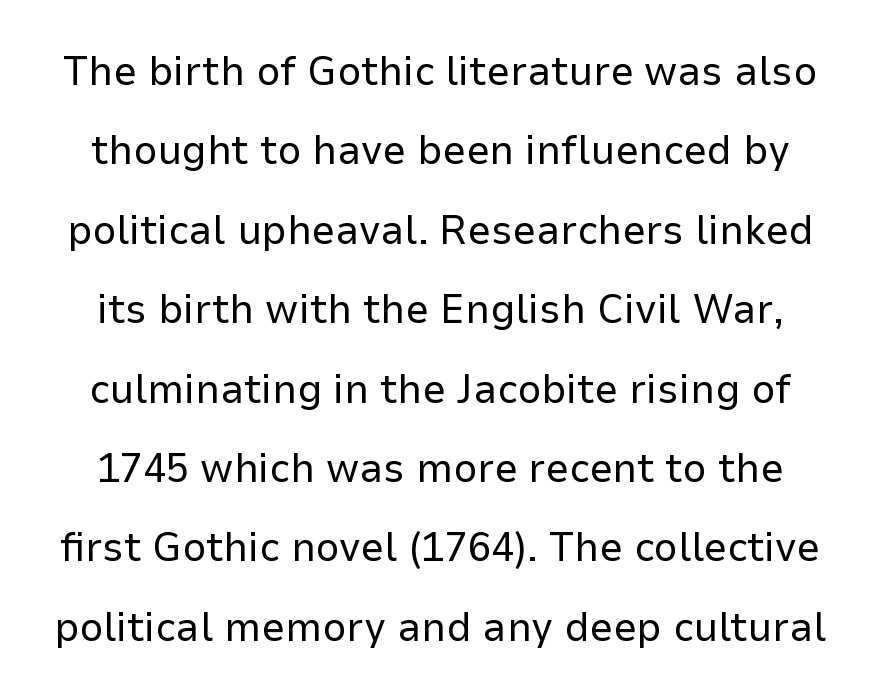
A typesetter would call this zero additional tracking. Varying glyph widths throughout — classic text-font behaviour. The typography opts for an upright posture over an oblique one. The designer went with a sans here, leaving each stem footless. Heft: none added — not bold.
